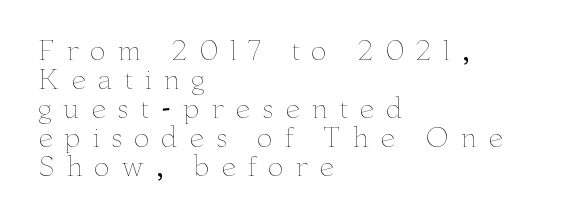
Q: Is the text bold? A: No.
Q: Is the text italic (slanted)? A: No, it is upright.
Q: Is the text underlined? A: No.
Q: How is the paragraph aligned? A: Left-aligned.
Q: Is the spacing between letters normal or unusually wide? A: Unusually wide.
Q: Is the spacing between lines tight, normal or loose? A: Tight.
